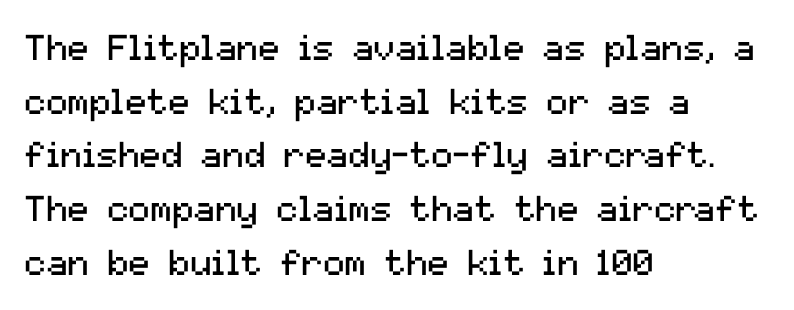
The image shows 36 px regular-weight sans-serif type, upright; set left-aligned, normal line spacing (1.49x), normal letter spacing, not underlined; medium stroke contrast and a medium x-height.
